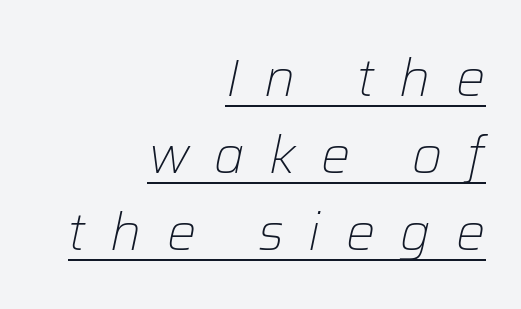
The image shows 52 px light type, italic (leaning right); set right-aligned, normal line spacing (1.48x), unusually wide letter spacing (+0.48 em), underlined; low stroke contrast and a medium x-height.
